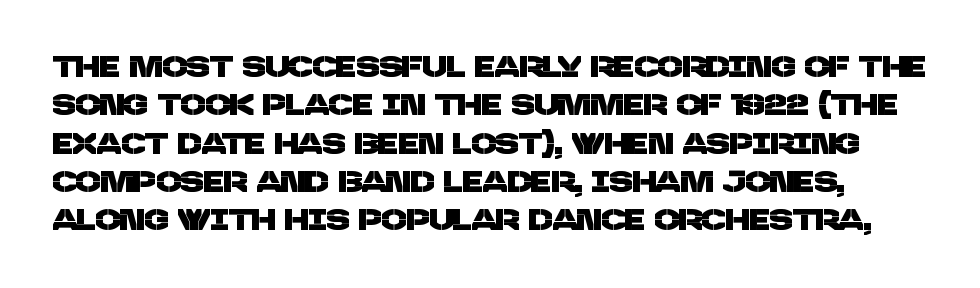
The image shows 29 px sans-serif type; set normal line spacing (1.32x), normal letter spacing, not underlined; low stroke contrast and a large x-height.
